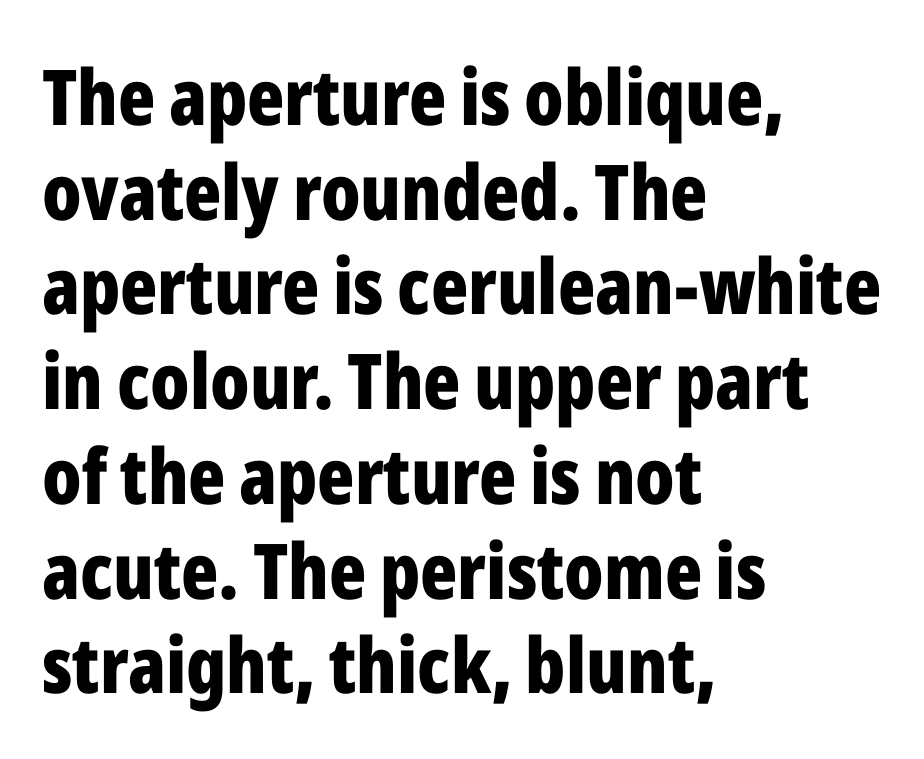
The image shows 77 px bold, condensed sans-serif type, upright; set left-aligned, line spacing 1.23x, normal letter spacing, not underlined; low stroke contrast and a medium x-height.
